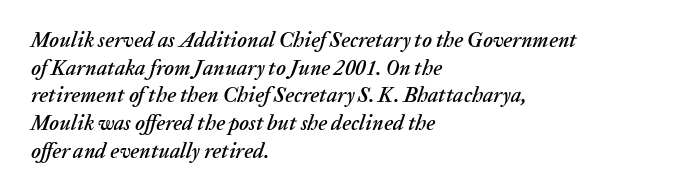
The lettering tilts uniformly, giving the passage an italic look. Nobody touched the tracking dial on this one. These lines sit exactly where default settings would place them. Underline: absent.
